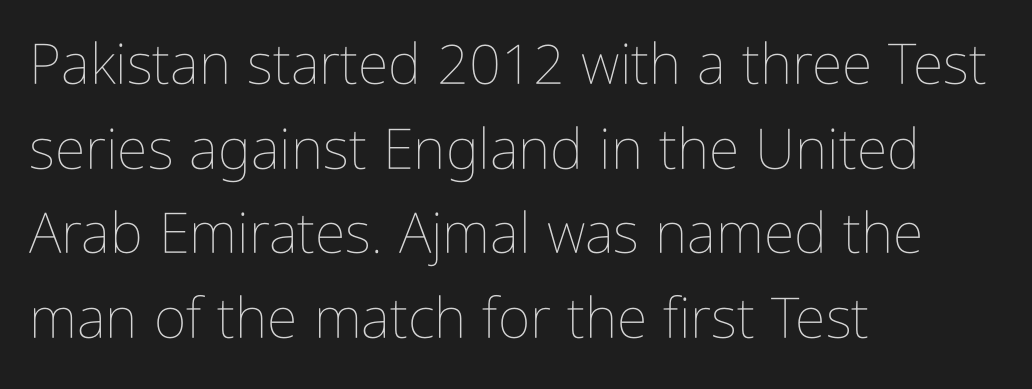
The image shows 56 px thin, condensed type, upright; set left-aligned, normal line spacing (1.51x), normal letter spacing, not underlined; low stroke contrast and a medium x-height.
